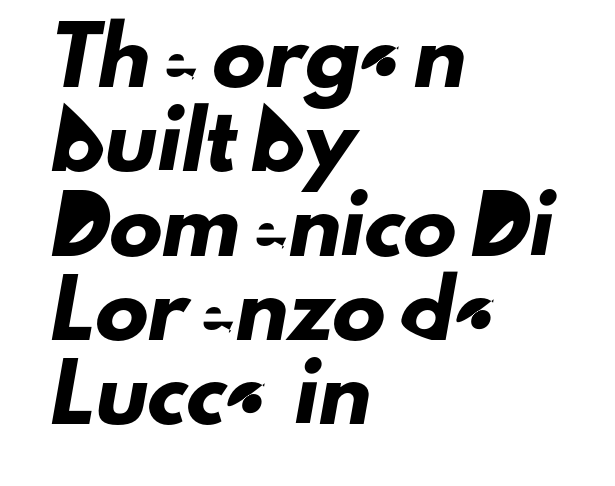
In terms of letterspacing, this is plain default setting. The lines in this sample share a left origin and differ only in where they stop. Normally led — the rows are evenly, conventionally spaced. Proportional: the letters do not fall into vertical columns. Serif or sans? Sans — the stroke terminals are bare. The space beneath each line is pristine and unruled.
